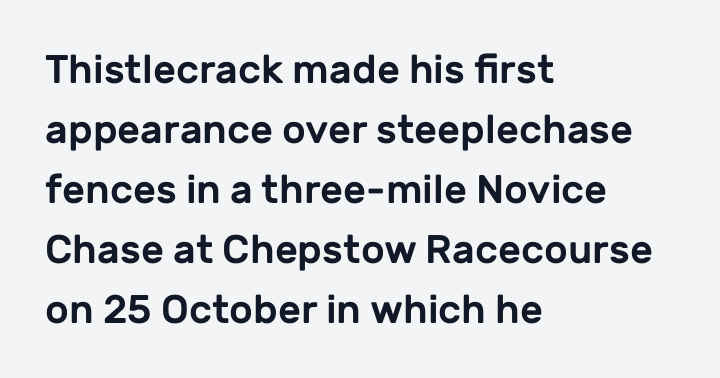
Interline gaps are of average width in this sample. Italic? Not at all — the glyphs are vertical. Each row of text sits above clean, open space. Tracking here is standard; glyphs follow each other at the usual distance. This sample uses a sans-serif face. Looks like regular typesetting: each glyph gets only the width it needs.
